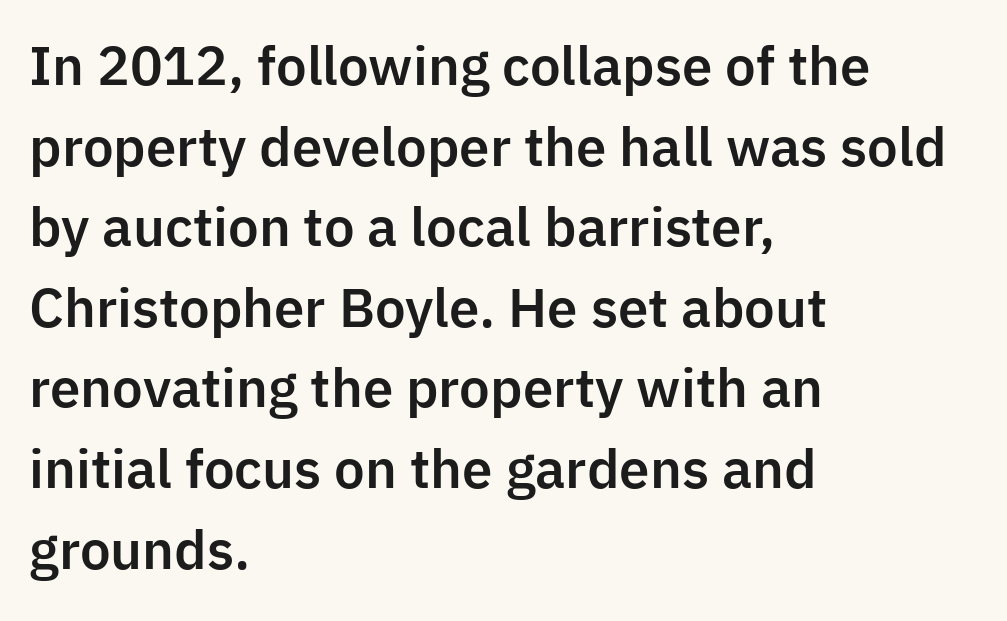
{"serif": "no", "italic": "no", "width": "normal", "stroke_contrast": "low", "x_height": "medium", "monospaced": "no", "underline": "no", "align": "left", "line_spacing": "normal", "line_spacing_ratio": 1.55, "letter_spacing": "normal", "letter_spacing_em": 0.0, "glyph_px": 52}
